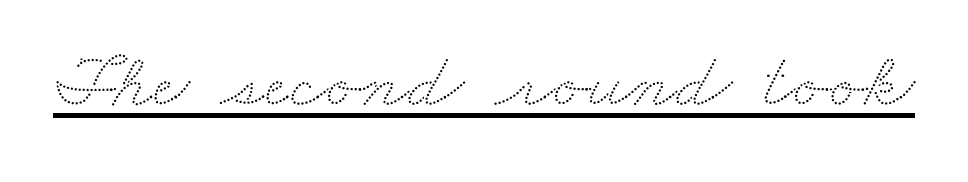
{"width": "wide", "stroke_contrast": "low", "x_height": "small", "monospaced": "no", "underline": "yes", "letter_spacing": "normal", "letter_spacing_em": 0.0, "glyph_px": 79}
